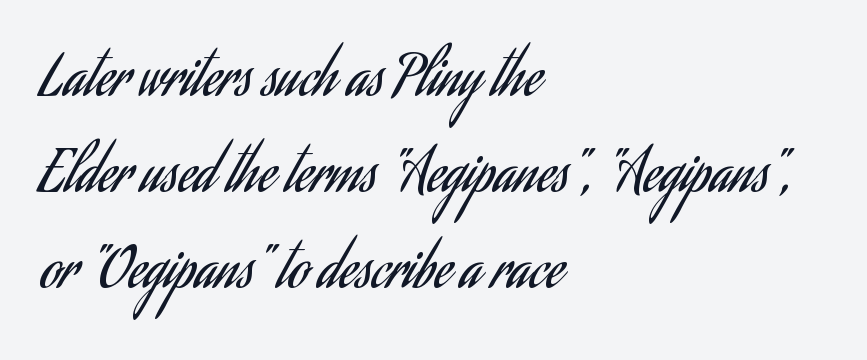
{"serif": "no", "bold": "no", "weight": "regular", "width": "condensed", "stroke_contrast": "low", "x_height": "small", "monospaced": "no", "underline": "no", "align": "left", "line_spacing": "normal", "line_spacing_ratio": 1.68, "letter_spacing": "normal", "letter_spacing_em": 0.0, "glyph_px": 57}
